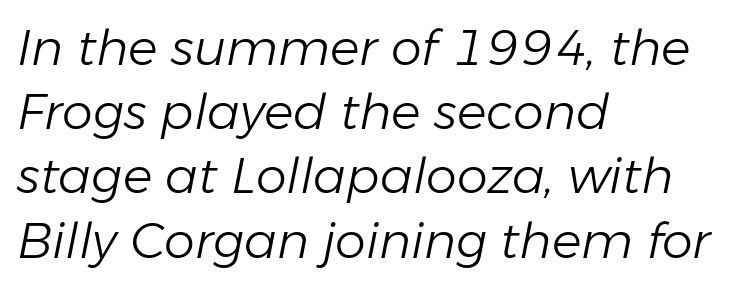
Q: Is the text bold? A: No.
Q: Is the text italic (slanted)? A: Yes, it leans right by about 11 degrees.
Q: Is the text underlined? A: No.
Q: How is the paragraph aligned? A: Left-aligned.
Q: Is the spacing between letters normal or unusually wide? A: Normal.
Q: Is the spacing between lines tight, normal or loose? A: Normal.
Q: Width (condensed, normal, or wide)? A: Normal.
Q: Stroke contrast? A: Low.
Q: x-height? A: Medium.
Q: Monospaced? A: No.
